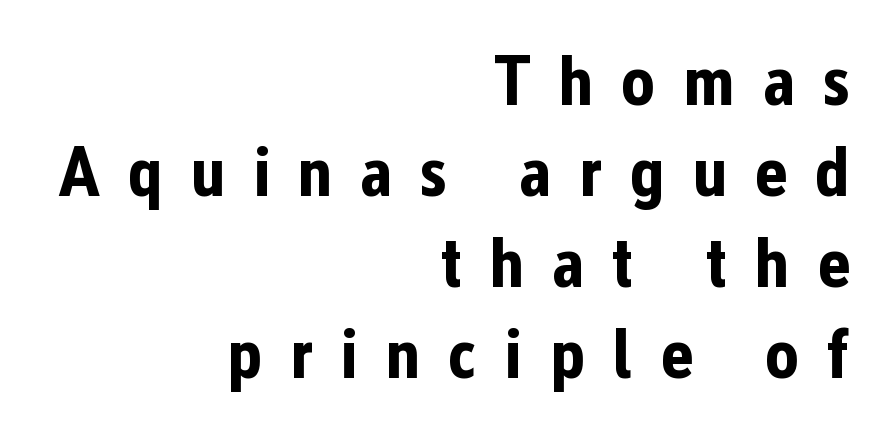
The gap between lines stays unmarked. Look at the bottom of the vertical strokes: they stop flat, with no serifs. Notice how the passage keeps a crisp vertical edge on the right only. Here the glyphs are tracked loosely, breaking word shapes into spaced letters. Note the varied advance widths — an 'i' is clearly narrower than an 'm'.
